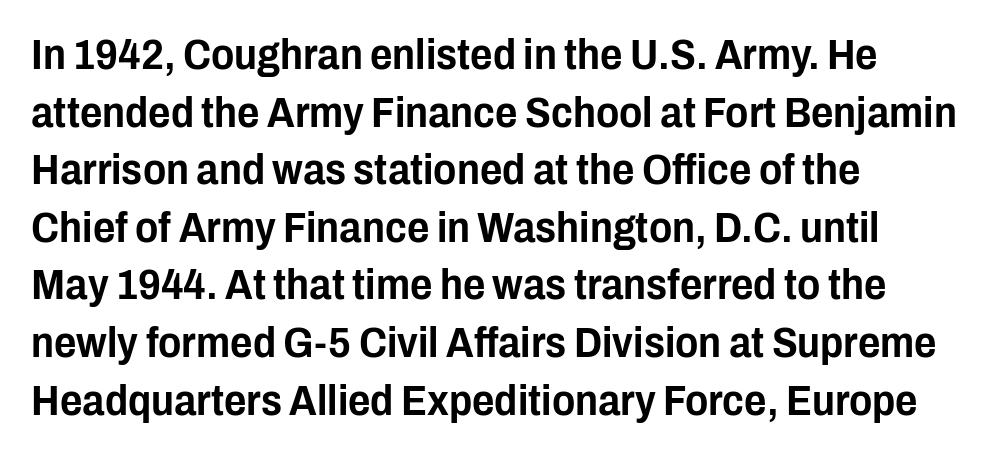
The image shows 43 px condensed sans-serif type, upright; set left-aligned, normal line spacing (1.34x), normal letter spacing, not underlined; low stroke contrast and a medium x-height.
